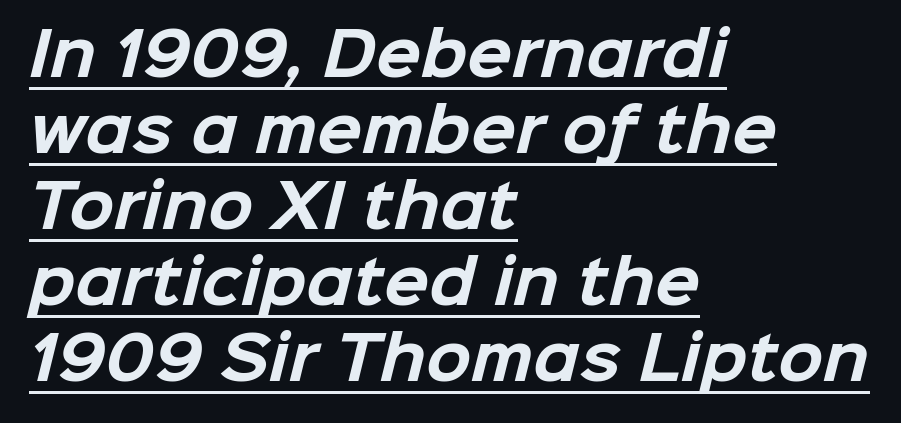
{"serif": "no", "bold": "yes", "weight": "bold", "width": "normal", "stroke_contrast": "low", "x_height": "medium", "monospaced": "no", "underline": "yes", "align": "left", "line_spacing": "normal", "line_spacing_ratio": 1.29, "letter_spacing": "normal", "letter_spacing_em": 0.0, "glyph_px": 59}
